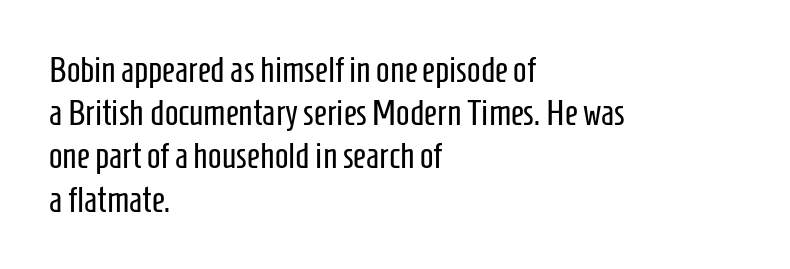
Q: Is the text bold? A: No.
Q: Is the text italic (slanted)? A: No, it is upright.
Q: Is the typeface a serif or a sans-serif typeface? A: Sans-serif.
Q: Is the text underlined? A: No.
Q: How is the paragraph aligned? A: Left-aligned.
Q: Is the spacing between letters normal or unusually wide? A: Normal.
Q: Width (condensed, normal, or wide)? A: Condensed.
Q: Stroke contrast? A: Low.
Q: x-height? A: Medium.
Q: Monospaced? A: No.
